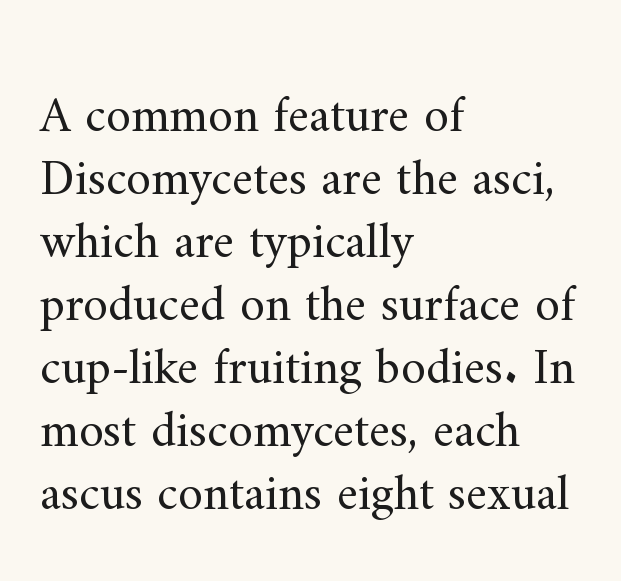
Nobody touched the tracking dial on this one. A classic flush-left, rag-right setting is used for this passage. Descenders hang freely into open space. The face used here is seriffed, in the tradition of book romans. Varying glyph widths throughout — classic text-font behaviour.
